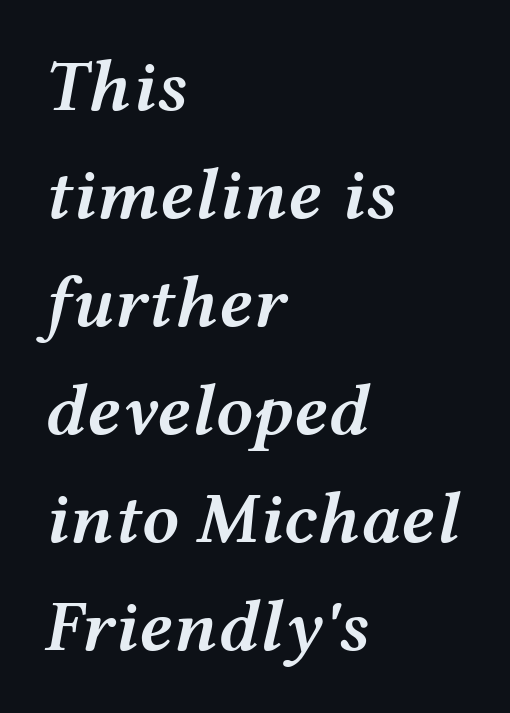
Q: Is the text bold? A: Semi-bold.
Q: Is the text italic (slanted)? A: Yes, it leans right by about 12 degrees.
Q: Is the text underlined? A: No.
Q: How is the paragraph aligned? A: Left-aligned.
Q: Is the spacing between letters normal or unusually wide? A: Normal.
Q: Is the spacing between lines tight, normal or loose? A: Normal.
Q: Width (condensed, normal, or wide)? A: Wide.
Q: Stroke contrast? A: Medium.
Q: x-height? A: Medium.
Q: Monospaced? A: No.
